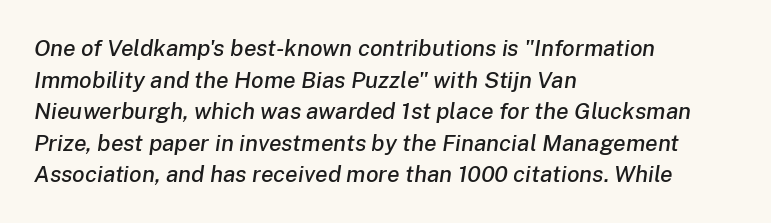
The image shows 23 px text type, italic (leaning right); set left-aligned, normal line spacing (1.37x), normal letter spacing, not underlined.
